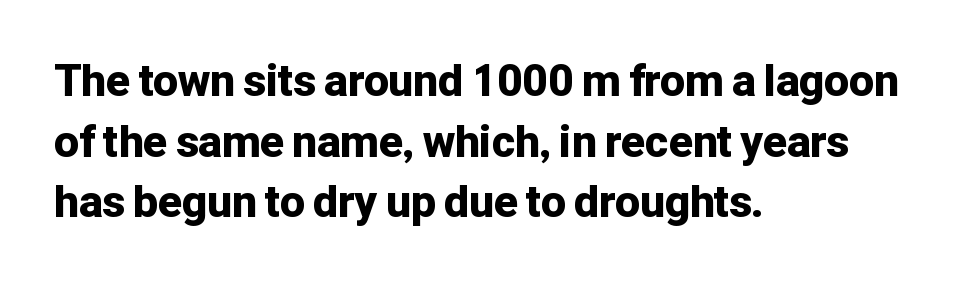
Compared with an ordinary text face, these strokes are far heavier — a full bold. This rendering employs a face without finishing strokes, i.e., a sans-serif. Baseline-to-baseline distance is the conventional proportion of letter height. Is the letter spacing exaggerated? No — it looks like the ordinary default. The ragged edge is on the right, which tells us the setting is flush left.
